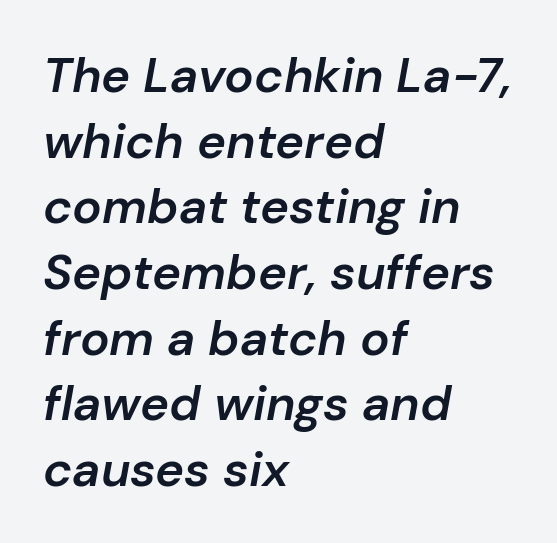
Notice how descenders clear the ascenders below comfortably — that's standard leading. Nobody touched the tracking dial on this one. The setting favours the left margin, as ordinary paragraphs usually do. The strip under each line holds only bare page. Look at the stroke-to-counter ratio: somewhat heavy, a semibold.
